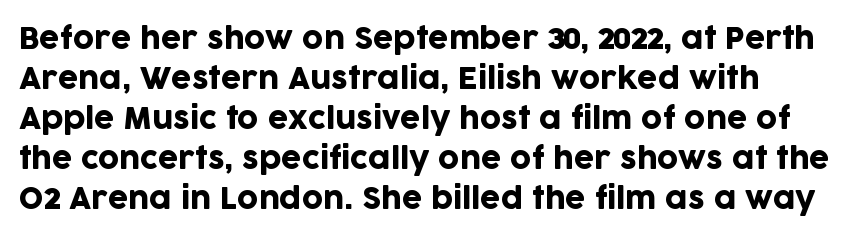
The image shows 29 px sans-serif type, upright; set left-aligned, normal line spacing (1.38x), normal letter spacing, not underlined; low stroke contrast and a large x-height.
